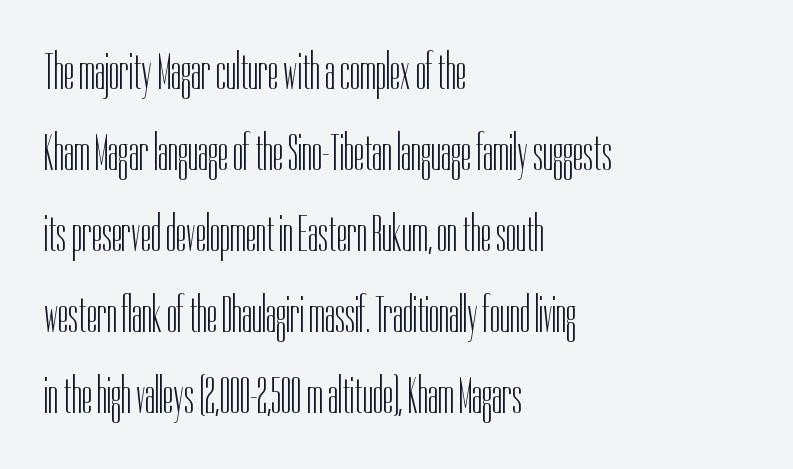
Each stroke keeps to a modest, everyday thickness or less. Rows of type keep a routine distance in the vertical direction. Underline: absent. The type sits square on the baseline with zero lean. The passage shown is typed in a proportional face where columns would drift. Each letter's strokes conclude bluntly, with no projecting serifs.
